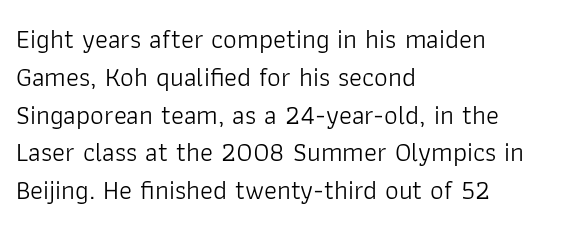
The image shows 27 px text type, upright; set left-aligned, normal line spacing (1.4x), normal letter spacing, not underlined.
